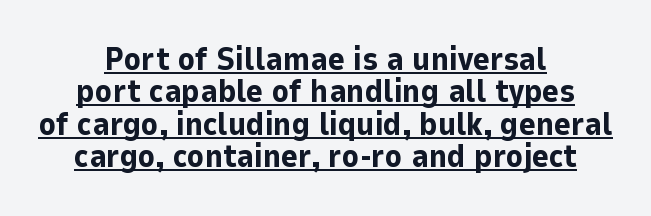
Q: Is the text bold? A: Yes.
Q: Is the text italic (slanted)? A: No, it is upright.
Q: Is the typeface a serif or a sans-serif typeface? A: Sans-serif.
Q: Is the text underlined? A: Yes.
Q: How is the paragraph aligned? A: Centered.
Q: Is the spacing between letters normal or unusually wide? A: Normal.
Q: Is the spacing between lines tight, normal or loose? A: Tight.
Q: Width (condensed, normal, or wide)? A: Normal.
Q: Stroke contrast? A: Low.
Q: x-height? A: Medium.
Q: Monospaced? A: No.
